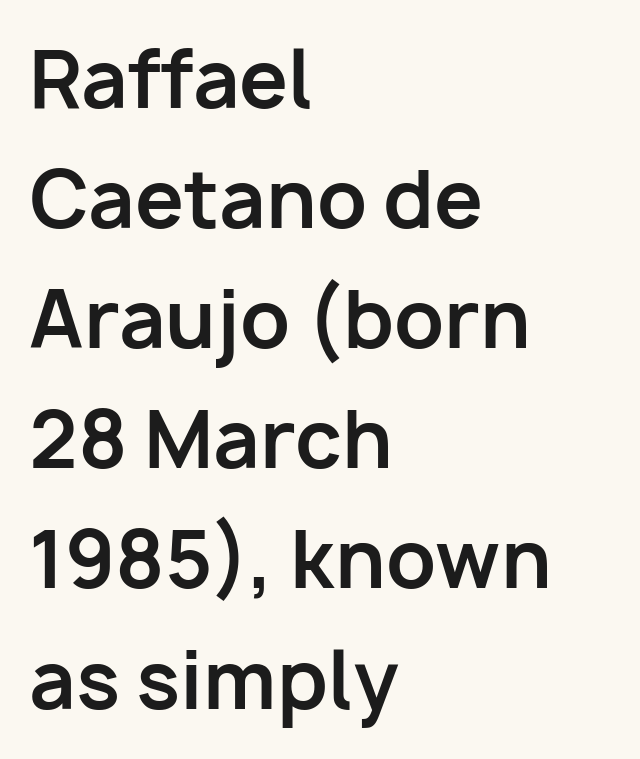
{"serif": "no", "italic": "no", "bold": "yes", "weight": "bold", "width": "normal", "stroke_contrast": "low", "x_height": "medium", "monospaced": "no", "underline": "no", "align": "left", "line_spacing": "normal", "line_spacing_ratio": 1.54, "letter_spacing": "normal", "letter_spacing_em": 0.0, "glyph_px": 78}
